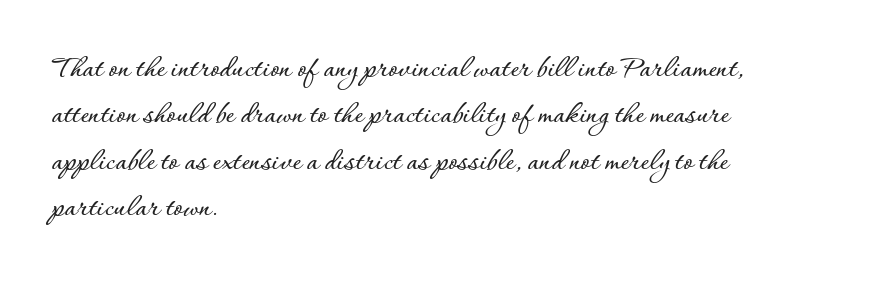
{"width": "normal", "stroke_contrast": "low", "x_height": "small", "monospaced": "no", "underline": "no", "align": "left", "line_spacing": "normal", "line_spacing_ratio": 1.45, "letter_spacing": "normal", "letter_spacing_em": 0.0, "glyph_px": 32}
